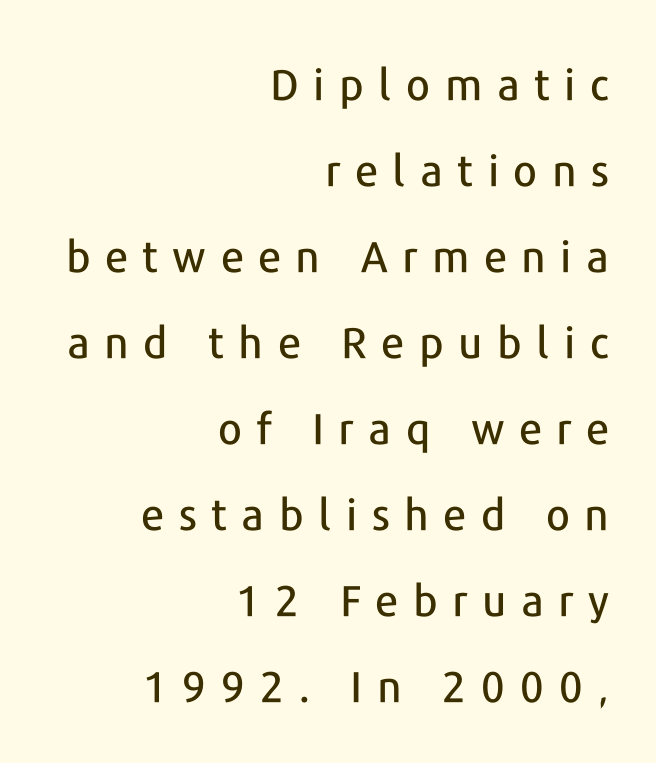
The image shows 43 px sans-serif type, upright; set right-aligned, loose line spacing (2.0x), unusually wide letter spacing (+0.34 em), not underlined; low stroke contrast and a medium x-height.
